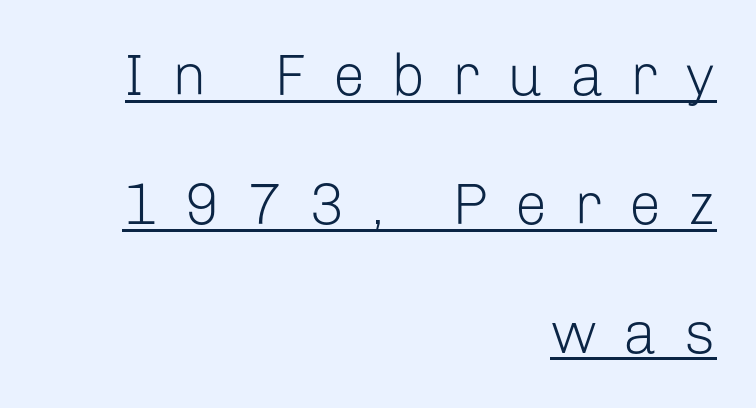
Q: Is the text bold? A: No.
Q: Is the text italic (slanted)? A: No, it is upright.
Q: Is the typeface a serif or a sans-serif typeface? A: Sans-serif.
Q: Is the text underlined? A: Yes.
Q: How is the paragraph aligned? A: Right-aligned.
Q: Is the spacing between letters normal or unusually wide? A: Unusually wide.
Q: Is the spacing between lines tight, normal or loose? A: Loose.
Q: Width (condensed, normal, or wide)? A: Normal.
Q: Stroke contrast? A: Low.
Q: x-height? A: Medium.
Q: Monospaced? A: No.
